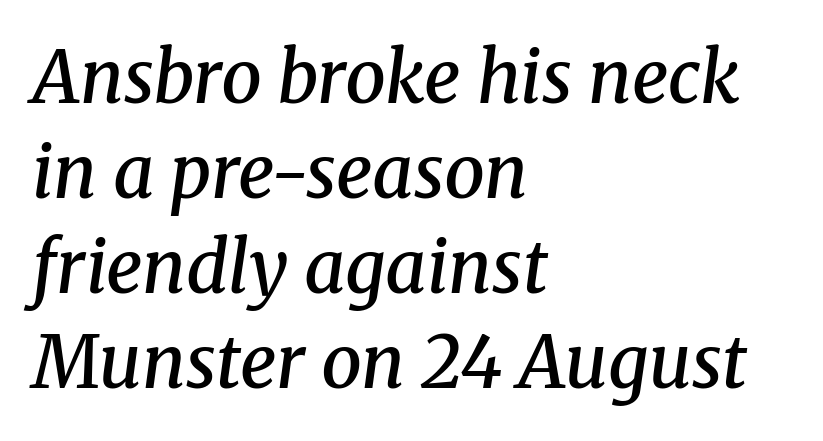
Honestly, the letter spacing is just normal — you wouldn't notice it. If you measured baseline to baseline, you'd find a middling distance. Would a proofreader flag this as italicized? Yes. Summary of weight: moderately heavy, a semibold. The letters advance in unequal steps, a hallmark of proportional type. Alignment: flush left.
